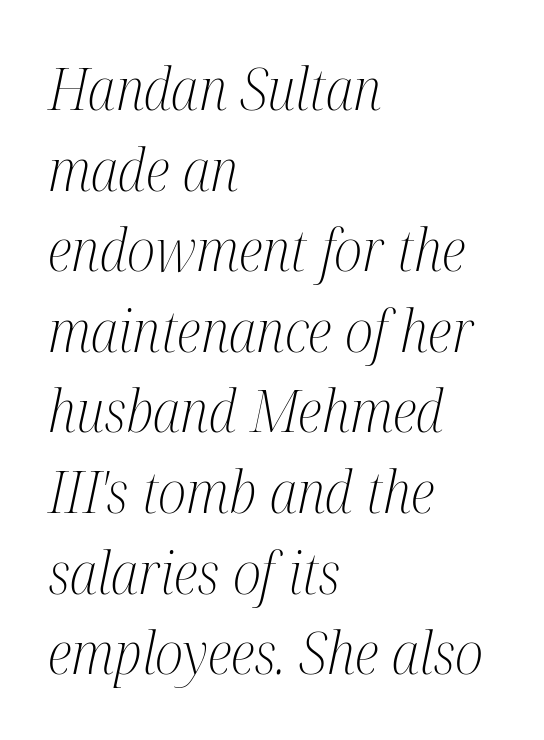
{"serif": "yes", "italic": "yes", "lean": "right", "slant_degrees": 12, "bold": "no", "weight": "light", "width": "condensed", "stroke_contrast": "medium", "x_height": "medium", "monospaced": "no", "underline": "no", "align": "left", "line_spacing": "normal", "line_spacing_ratio": 1.39, "letter_spacing": "normal", "letter_spacing_em": 0.0, "glyph_px": 58}
